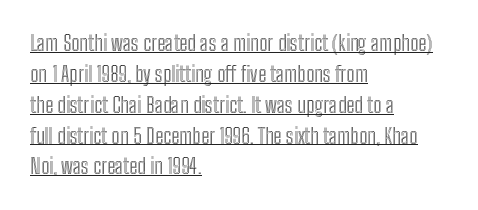
Q: Is the text italic (slanted)? A: No, it is upright.
Q: Is the text underlined? A: Yes.
Q: How is the paragraph aligned? A: Left-aligned.
Q: Is the spacing between letters normal or unusually wide? A: Normal.
Q: Is the spacing between lines tight, normal or loose? A: Normal.
